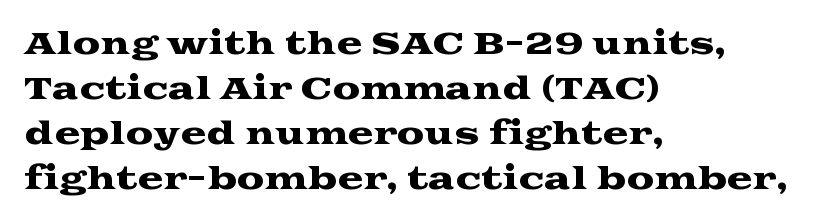
The image shows 31 px wide serif type, upright; set left-aligned, normal line spacing (1.45x), normal letter spacing, not underlined; medium stroke contrast and a medium x-height.
